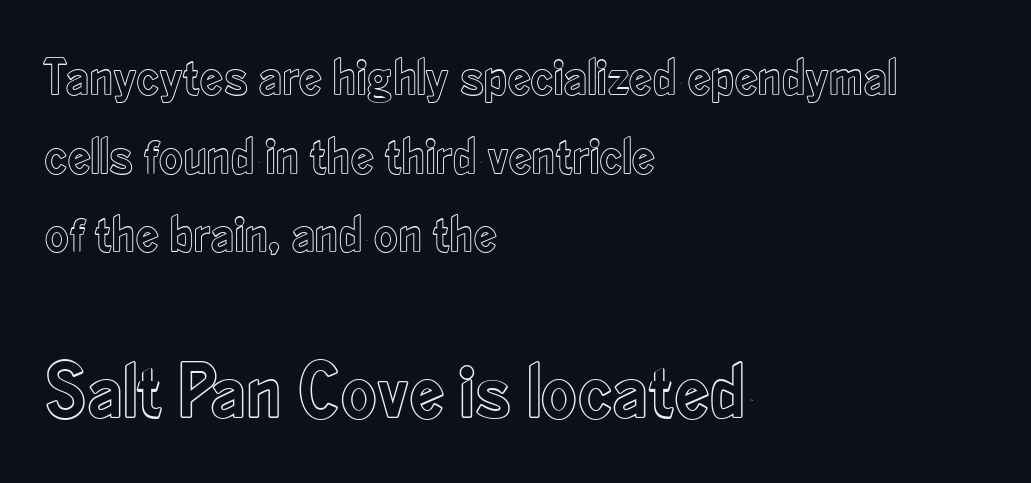
The image shows 78 px condensed type, upright; set left-aligned, normal line spacing (1.51x), normal letter spacing, not underlined; the second (bottom) block is 1.5x larger; a small x-height.
